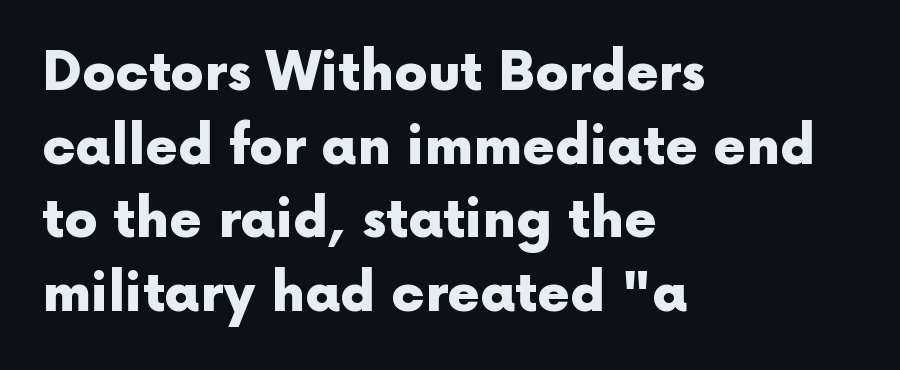
The image shows 53 px heavy sans-serif type, upright; set left-aligned, normal line spacing (1.39x), normal letter spacing, not underlined; a medium x-height.
